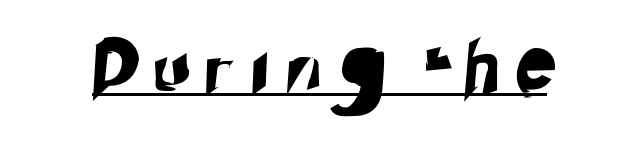
The string is rendered with underlining switched on. The rendering inserts visible extra space after every character. The rendering shows plain stroke endings on the letterforms — a sans-serif design. Varying glyph widths throughout — classic text-font behaviour.
